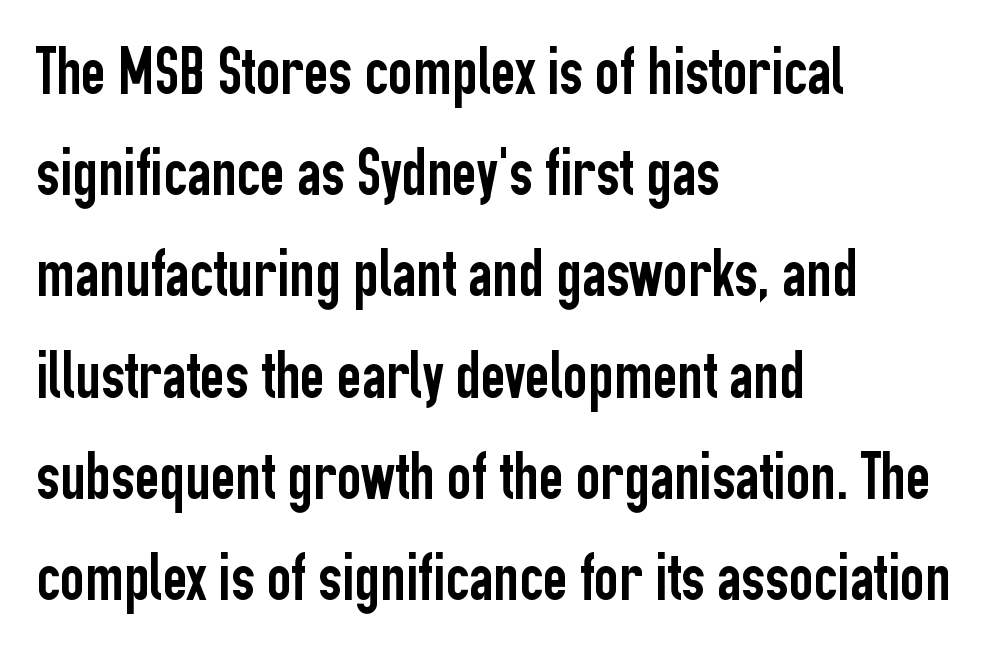
The rag falls on the right side of this text block. The line texture is even and compact thanks to regular tracking. Think of a printed novel: that variable character pitch is what you see here. The rendering uses a moderate line-height, typical for paragraphs. The area under the type is left untouched.
